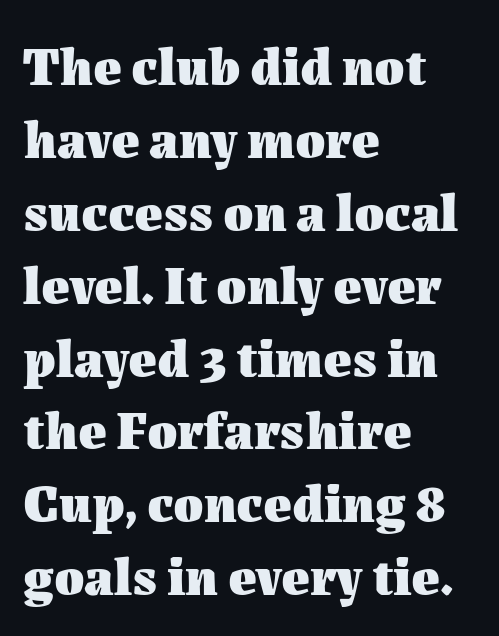
Do the characters align in a grid? No, the font is proportional. Nobody drew a line under any word here. A student would call this left alignment; a typographer would say flush left, rag right. Heavy, bold letterforms.
